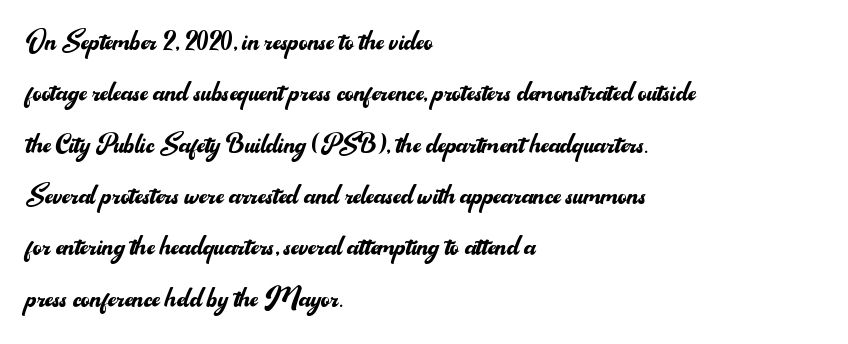
Q: Is the text bold? A: No.
Q: Is the text italic (slanted)? A: Yes.
Q: Is the typeface a serif or a sans-serif typeface? A: Sans-serif.
Q: Is the text underlined? A: No.
Q: How is the paragraph aligned? A: Left-aligned.
Q: Is the spacing between letters normal or unusually wide? A: Normal.
Q: Is the spacing between lines tight, normal or loose? A: Normal.
Q: Width (condensed, normal, or wide)? A: Normal.
Q: Stroke contrast? A: Medium.
Q: x-height? A: Small.
Q: Monospaced? A: No.
